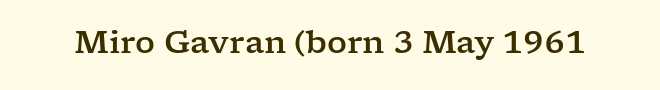
Serifs: yes, visible at the terminals of the letterforms. Words float on clear page, feet unadorned. The type is set solid horizontally, with unmodified tracking. Varying glyph widths throughout — classic text-font behaviour.
